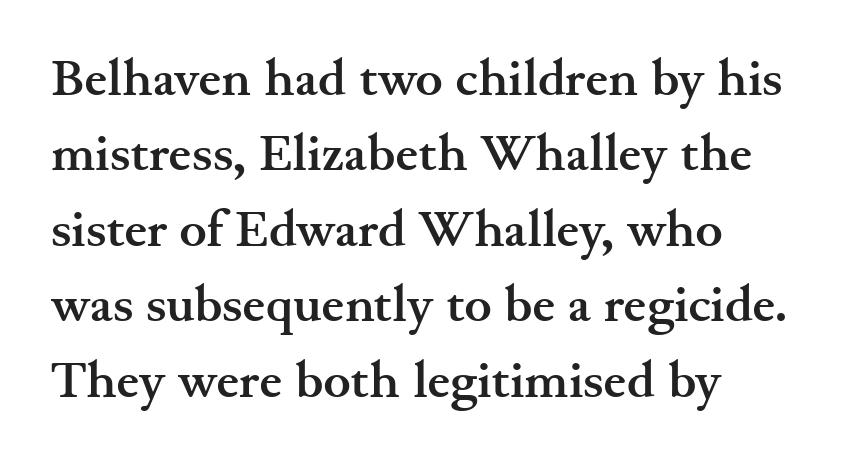
The image shows 51 px semibold, wide serif type, upright; set left-aligned, normal line spacing (1.48x), normal letter spacing, not underlined; medium stroke contrast and a small x-height.
